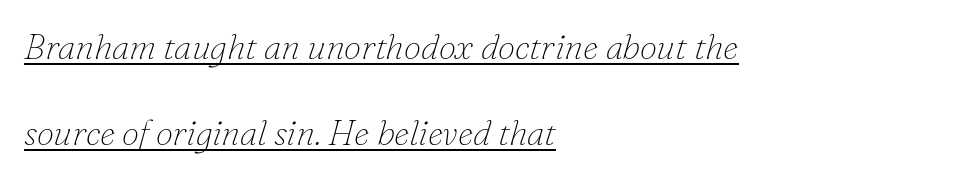
{"serif": "yes", "italic": "yes", "lean": "right", "slant_degrees": 16, "bold": "no", "weight": "thin", "width": "normal", "stroke_contrast": "low", "x_height": "small", "monospaced": "no", "underline": "yes", "align": "left", "line_spacing": "loose", "line_spacing_ratio": 2.46, "letter_spacing": "normal", "letter_spacing_em": 0.0, "glyph_px": 35}
